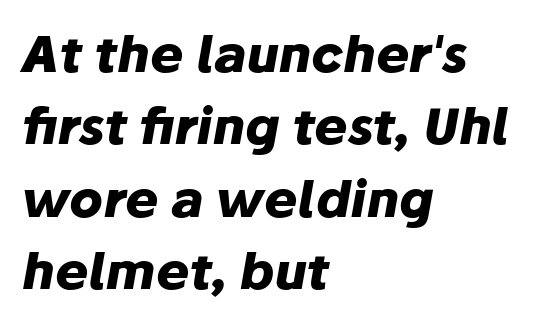
The image shows 50 px heavy type, italic (leaning right); set left-aligned, normal line spacing (1.45x), normal letter spacing, not underlined; low stroke contrast and a medium x-height.
